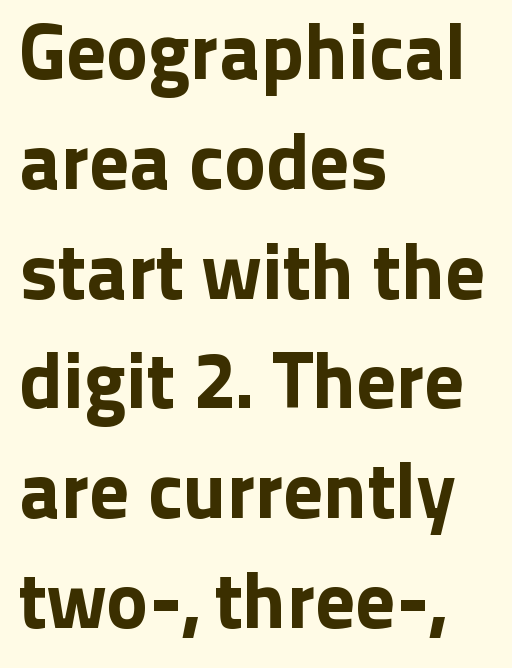
{"serif": "no", "italic": "no", "width": "normal", "stroke_contrast": "low", "x_height": "medium", "monospaced": "no", "underline": "no", "align": "left", "line_spacing": "normal", "line_spacing_ratio": 1.39, "letter_spacing": "normal", "letter_spacing_em": 0.0, "glyph_px": 79}
